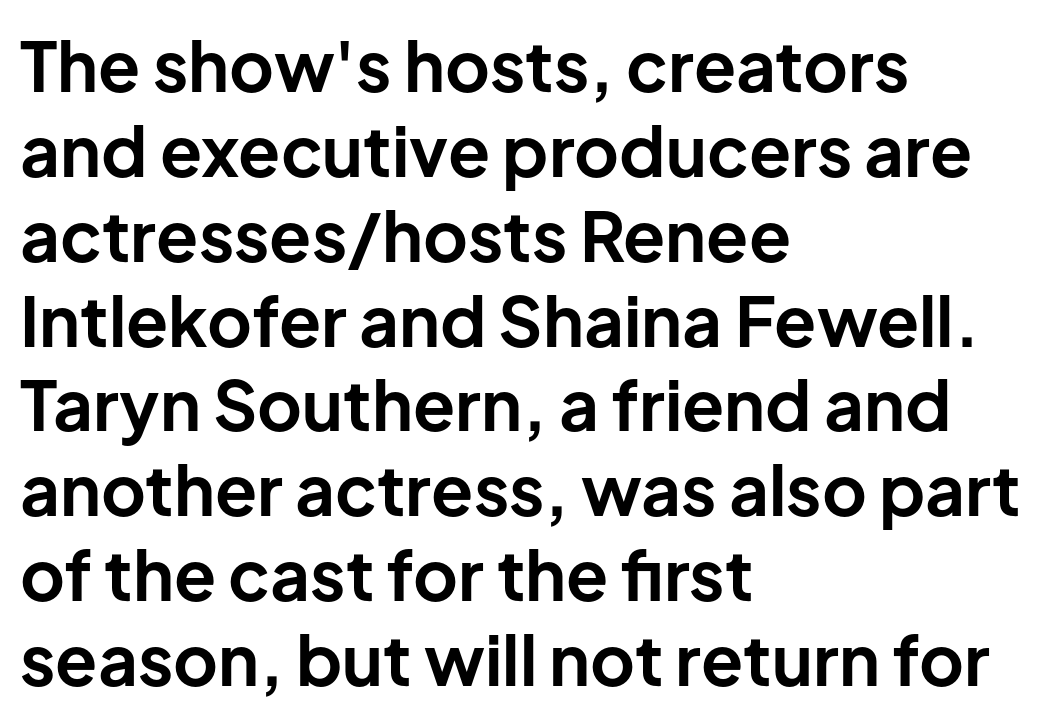
Just letters on the line, the space beneath them empty. The type sits square on the baseline with zero lean. This is sans-serif lettering, the kind often seen on screens and signage. Here the designer chose a conventional face with non-uniform glyph widths. Typographic density is high because the face is bold. Short note: letters normally spaced.
